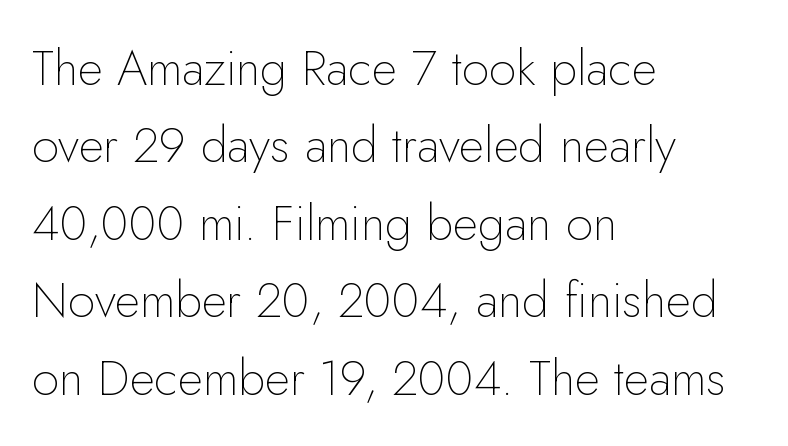
{"serif": "no", "italic": "no", "bold": "no", "weight": "thin", "width": "normal", "stroke_contrast": "low", "x_height": "small", "monospaced": "no", "underline": "no", "align": "left", "line_spacing": "normal", "line_spacing_ratio": 1.58, "letter_spacing": "normal", "letter_spacing_em": 0.0, "glyph_px": 49}
